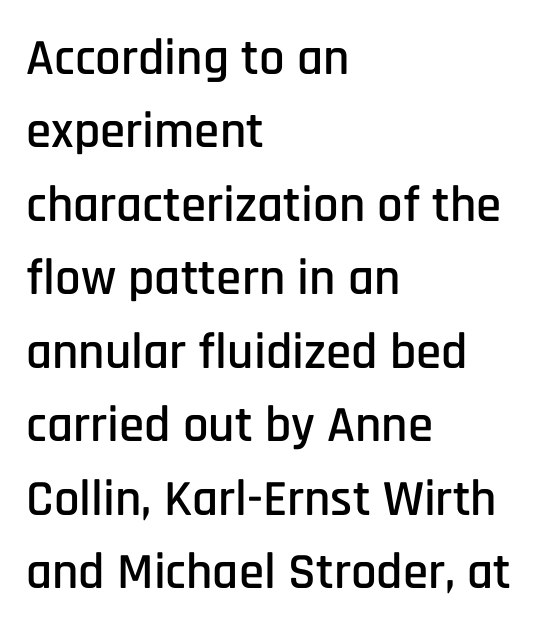
{"serif": "no", "italic": "no", "width": "condensed", "stroke_contrast": "low", "x_height": "large", "monospaced": "no", "underline": "no", "align": "left", "line_spacing": "normal", "line_spacing_ratio": 1.44, "letter_spacing": "normal", "letter_spacing_em": 0.0, "glyph_px": 51}
